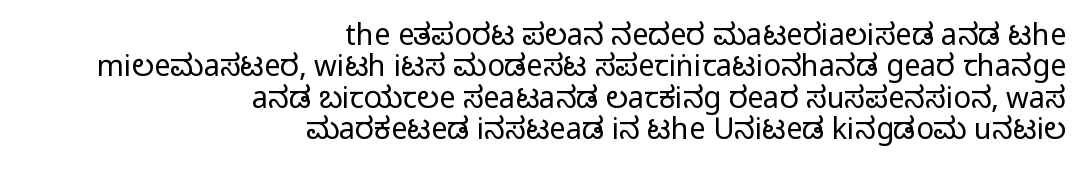
{"serif": "no", "italic": "no", "width": "condensed", "stroke_contrast": "medium", "monospaced": "no", "underline": "no", "align": "right", "line_spacing": "tight", "line_spacing_ratio": 1.08, "letter_spacing": "normal", "letter_spacing_em": 0.0, "glyph_px": 29}
